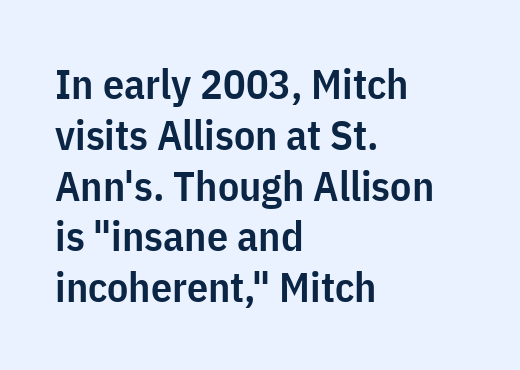
{"serif": "no", "italic": "no", "bold": "semi", "weight": "semibold", "width": "condensed", "stroke_contrast": "low", "x_height": "medium", "monospaced": "no", "underline": "no", "align": "left", "line_spacing_ratio": 1.21, "letter_spacing": "normal", "letter_spacing_em": 0.0, "glyph_px": 42}
